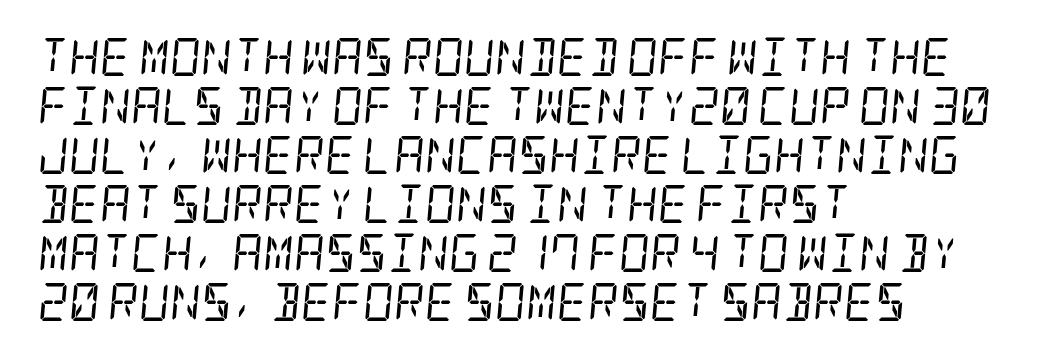
Posture: slanted. Unlike a clean sans, this face finishes its strokes with serifs. The words here are not underlined. In terms of leading, this rendering sits right in the middle.
